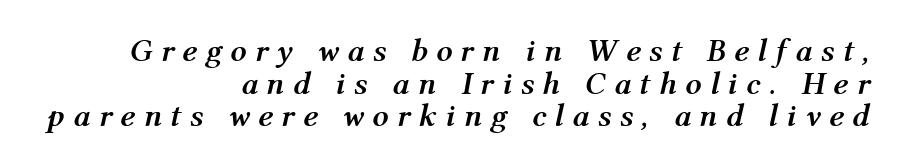
{"italic": "yes", "lean": "right", "slant_degrees": 12, "bold": "yes", "weight": "semibold", "width": "normal", "stroke_contrast": "medium", "x_height": "medium", "monospaced": "no", "underline": "no", "align": "right", "line_spacing": "tight", "line_spacing_ratio": 1.02, "letter_spacing": "wide", "letter_spacing_em": 0.26, "glyph_px": 32}
